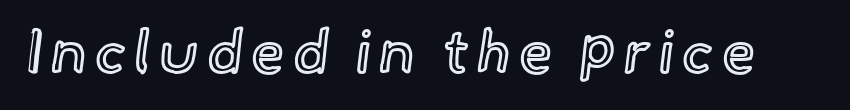
Check under the words: just untouched page. Proportional: the letters do not fall into vertical columns.
